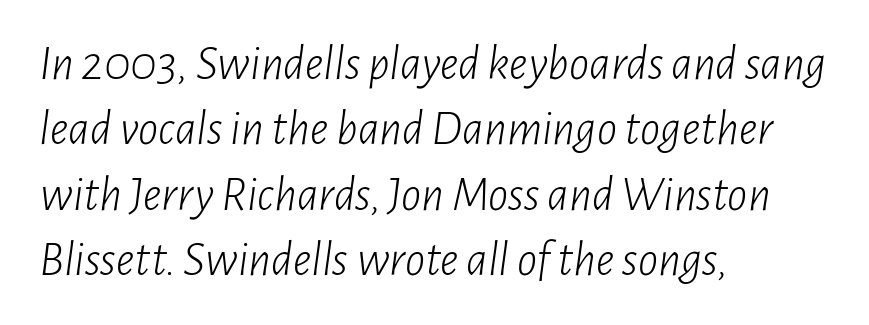
Q: Is the text bold? A: No.
Q: Is the text italic (slanted)? A: Yes, it leans right by about 7 degrees.
Q: Is the text underlined? A: No.
Q: How is the paragraph aligned? A: Left-aligned.
Q: Is the spacing between letters normal or unusually wide? A: Normal.
Q: Is the spacing between lines tight, normal or loose? A: Normal.
Q: Width (condensed, normal, or wide)? A: Condensed.
Q: Stroke contrast? A: Low.
Q: x-height? A: Medium.
Q: Monospaced? A: No.
